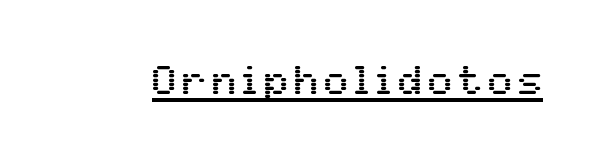
{"serif": "no", "italic": "no", "width": "normal", "stroke_contrast": "medium", "x_height": "medium", "monospaced": "no", "underline": "yes", "glyph_px": 40}
